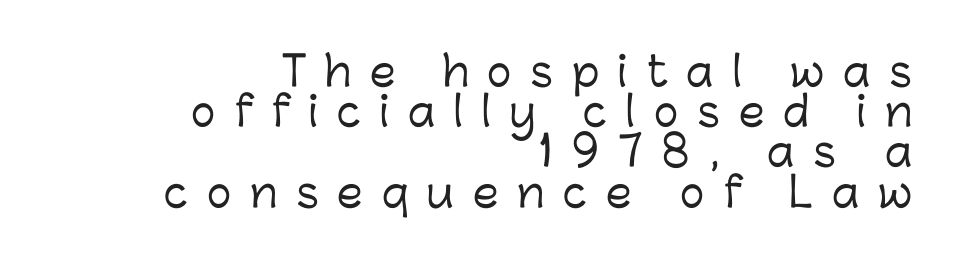
Q: Is the text italic (slanted)? A: No, it is upright.
Q: Is the typeface a serif or a sans-serif typeface? A: Sans-serif.
Q: Is the text underlined? A: No.
Q: How is the paragraph aligned? A: Right-aligned.
Q: Is the spacing between letters normal or unusually wide? A: Unusually wide.
Q: Is the spacing between lines tight, normal or loose? A: Tight.
Q: Width (condensed, normal, or wide)? A: Normal.
Q: Stroke contrast? A: Low.
Q: x-height? A: Medium.
Q: Monospaced? A: No.
